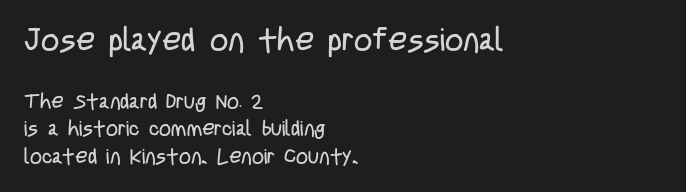
Q: Is the text bold? A: No.
Q: Is the text italic (slanted)? A: No, it is upright.
Q: Is the typeface a serif or a sans-serif typeface? A: Sans-serif.
Q: Is the text underlined? A: No.
Q: How is the paragraph aligned? A: Left-aligned.
Q: Is the spacing between letters normal or unusually wide? A: Normal.
Q: Is the spacing between lines tight, normal or loose? A: Normal.
Q: Which block of text is set in a larger size, the first (top) or the second (bottom)? A: The first (top) one.
Q: Width (condensed, normal, or wide)? A: Condensed.
Q: Stroke contrast? A: Low.
Q: x-height? A: Large.
Q: Monospaced? A: No.
